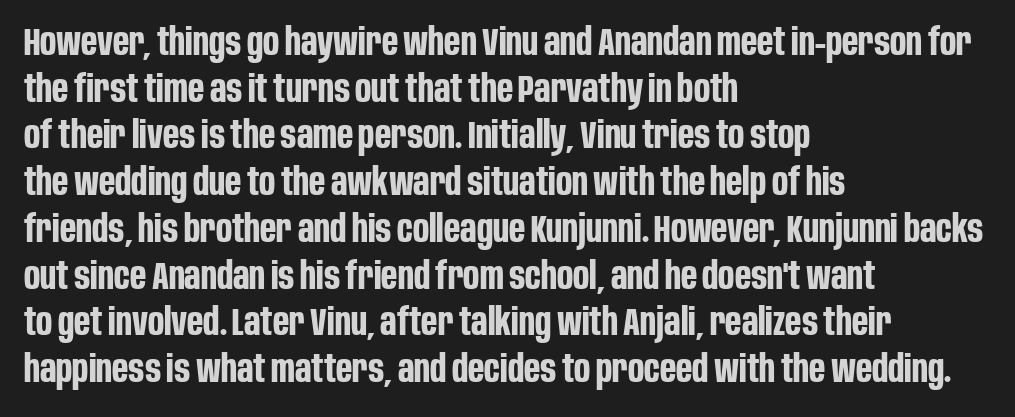
{"serif": "no", "italic": "no", "bold": "yes", "weight": "bold", "width": "condensed", "stroke_contrast": "low", "x_height": "large", "monospaced": "no", "underline": "no", "align": "left", "line_spacing_ratio": 1.23, "letter_spacing": "normal", "letter_spacing_em": 0.0, "glyph_px": 38}
